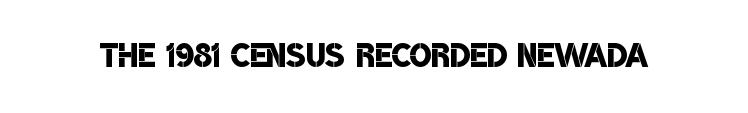
{"serif": "no", "bold": "semi", "weight": "semibold", "width": "condensed", "stroke_contrast": "low", "x_height": "large", "monospaced": "no", "underline": "no", "letter_spacing": "normal", "letter_spacing_em": 0.0, "glyph_px": 46}
